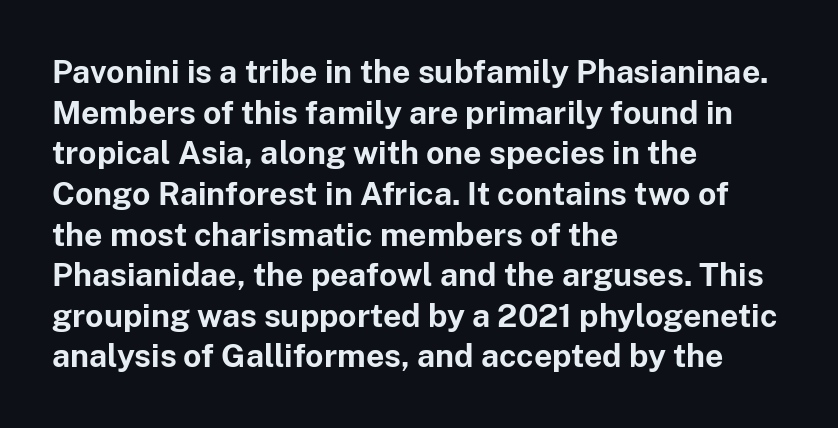
{"serif": "no", "italic": "no", "bold": "yes", "weight": "bold", "width": "normal", "stroke_contrast": "low", "x_height": "medium", "monospaced": "no", "underline": "no", "align": "left", "line_spacing": "normal", "line_spacing_ratio": 1.27, "letter_spacing": "normal", "letter_spacing_em": 0.0, "glyph_px": 32}
